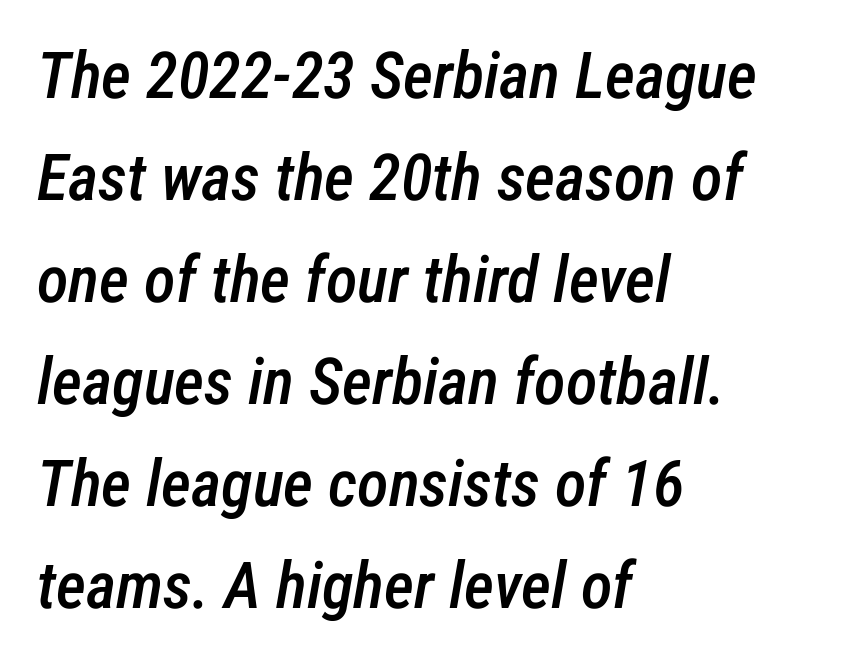
{"italic": "yes", "lean": "right", "slant_degrees": 12, "bold": "semi", "weight": "semibold", "width": "condensed", "stroke_contrast": "low", "x_height": "medium", "monospaced": "no", "underline": "no", "align": "left", "line_spacing": "normal", "line_spacing_ratio": 1.57, "letter_spacing": "normal", "letter_spacing_em": 0.0, "glyph_px": 65}
